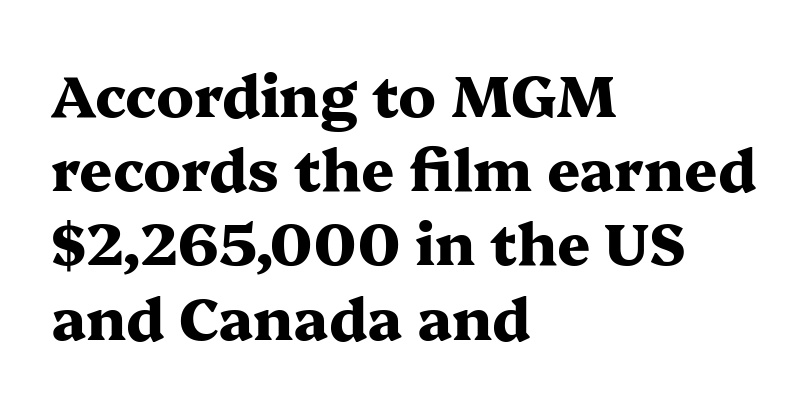
{"serif": "yes", "italic": "no", "bold": "yes", "weight": "heavy", "width": "wide", "stroke_contrast": "medium", "x_height": "medium", "monospaced": "no", "underline": "no", "align": "left", "line_spacing": "normal", "line_spacing_ratio": 1.28, "letter_spacing": "normal", "letter_spacing_em": 0.0, "glyph_px": 58}
